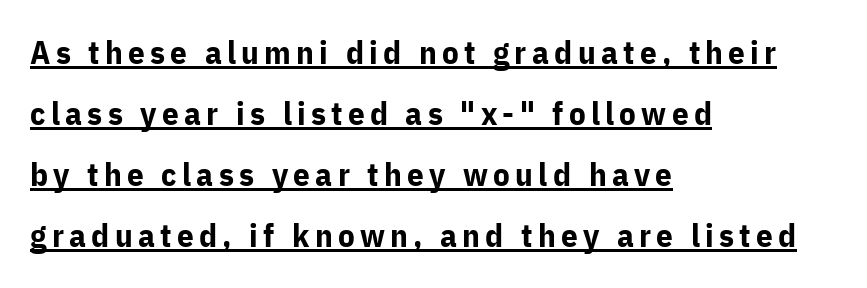
Notice how the passage keeps a crisp vertical edge on the left only. Each letter's strokes conclude bluntly, with no projecting serifs. Every character sits straight up, as roman type does. These words are printed bold, with thick strokes throughout. Check the space under the baseline: a stroke is drawn there.
